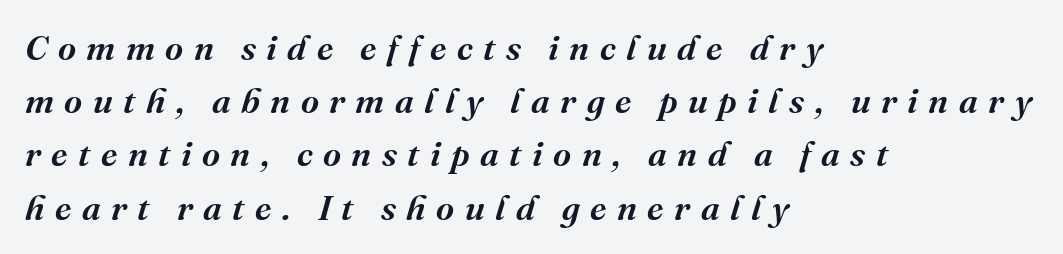
Q: Is the text italic (slanted)? A: Yes, it leans right by about 16 degrees.
Q: Is the typeface a serif or a sans-serif typeface? A: Serif.
Q: Is the text underlined? A: No.
Q: How is the paragraph aligned? A: Left-aligned.
Q: Is the spacing between letters normal or unusually wide? A: Unusually wide.
Q: Is the spacing between lines tight, normal or loose? A: Normal.
Q: Width (condensed, normal, or wide)? A: Normal.
Q: Stroke contrast? A: Medium.
Q: x-height? A: Medium.
Q: Monospaced? A: No.
